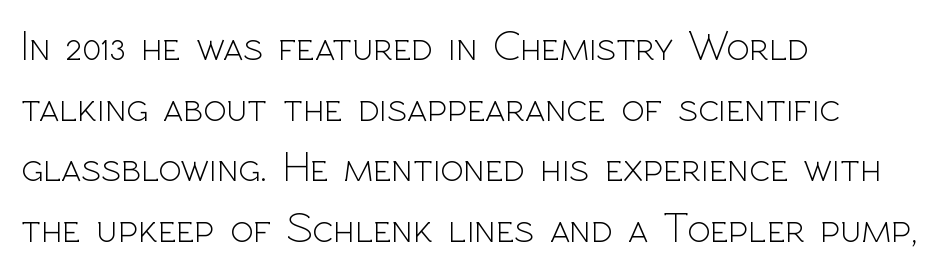
Stems here are at most as thick as an everyday book face. All the whitespace from short lines collects on the right. Think of a printed novel: that variable character pitch is what you see here. The strip under each line holds only bare page. What stands out about the letter spacing? Nothing — it is the standard amount.
